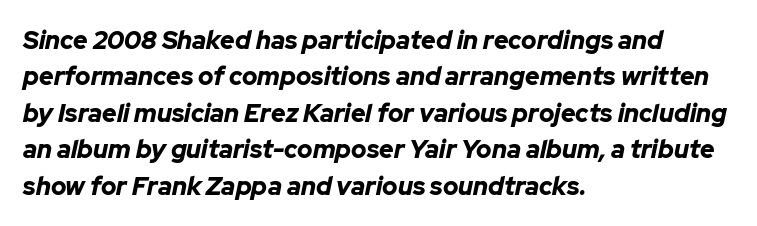
The image shows 25 px bold type, italic (leaning right); set left-aligned, normal line spacing (1.46x), normal letter spacing, not underlined.
